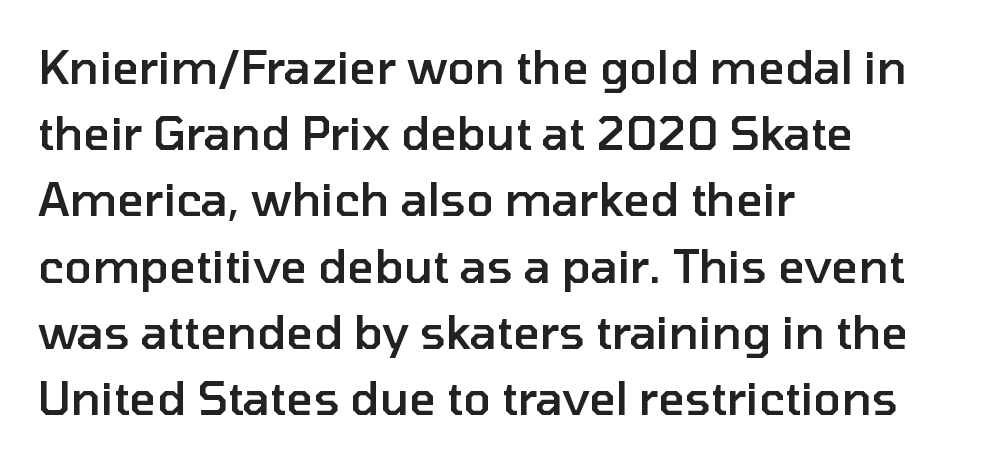
The image shows 46 px semibold sans-serif type, upright; set left-aligned, normal line spacing (1.44x), normal letter spacing, not underlined; low stroke contrast and a medium x-height.
